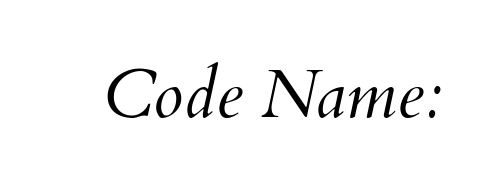
{"italic": "yes", "lean": "right", "slant_degrees": 12, "bold": "no", "weight": "light", "width": "normal", "stroke_contrast": "medium", "x_height": "small", "monospaced": "no", "underline": "no", "letter_spacing": "normal", "letter_spacing_em": 0.0, "glyph_px": 68}
